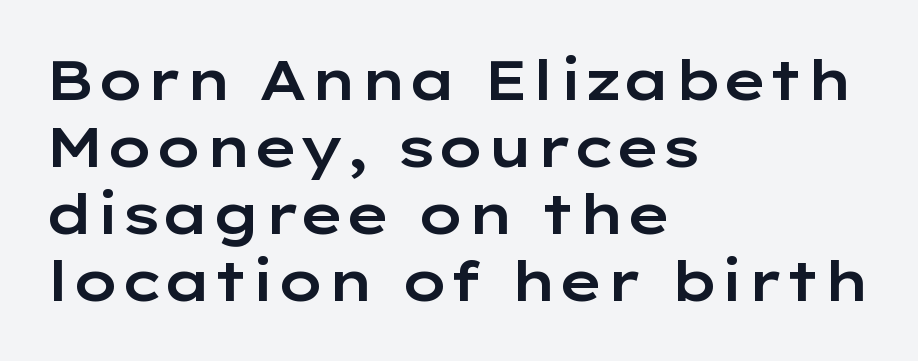
Posture: straight, roman, zero tilt. Unlike a traditional serif, this face leaves its strokes unadorned. There is no visible air inserted between adjacent glyphs. Line starts are locked; line ends wander. Words float on clear page, feet unadorned.
